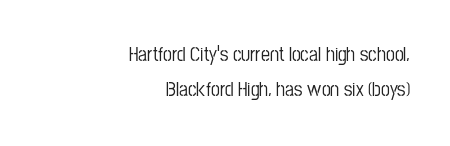
{"italic": "no", "underline": "no", "align": "right", "line_spacing_ratio": 1.73, "letter_spacing": "normal", "letter_spacing_em": 0.0, "glyph_px": 20}
